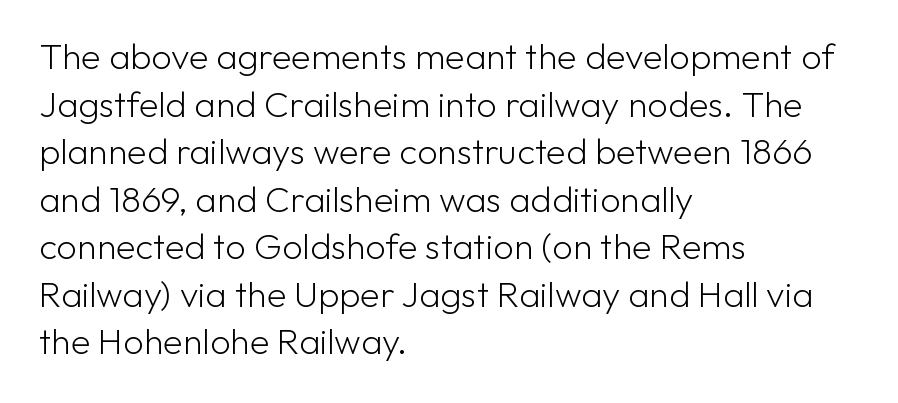
The image shows 36 px light sans-serif type, upright; set left-aligned, normal line spacing (1.32x), normal letter spacing, not underlined; low stroke contrast and a medium x-height.
